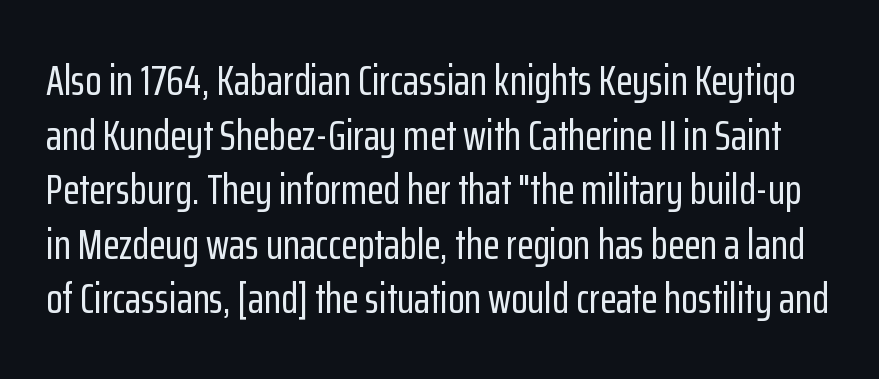
The letters carry no serifs — their stems end cleanly without finishing strokes. Every stem runs plumb, perpendicular to the baseline. Leading matches the norm, producing a regular column. Character widths vary here, with narrow letters taking less room than wide ones.
